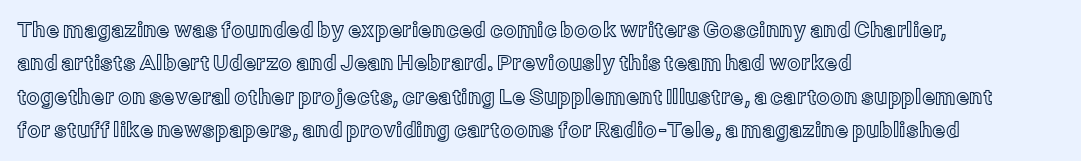
{"italic": "no", "underline": "no", "align": "left", "line_spacing": "normal", "line_spacing_ratio": 1.59, "letter_spacing": "normal", "letter_spacing_em": 0.0, "glyph_px": 21}
